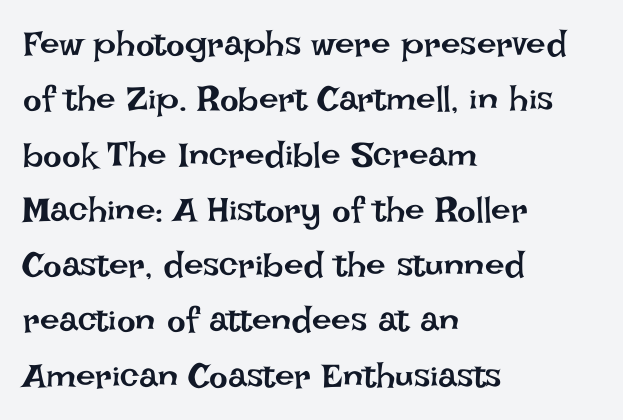
The image shows 35 px regular-weight type, upright; set left-aligned, normal line spacing (1.58x), normal letter spacing, not underlined; low stroke contrast and a large x-height.
